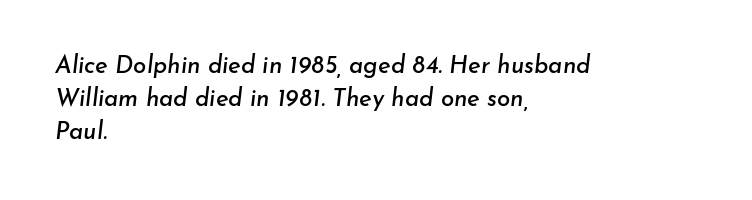
{"italic": "yes", "lean": "right", "slant_degrees": 7, "underline": "no", "align": "left", "line_spacing": "normal", "line_spacing_ratio": 1.37, "letter_spacing": "normal", "letter_spacing_em": 0.0, "glyph_px": 24}
